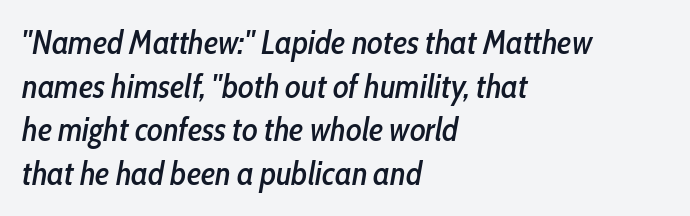
These lines are set flush left with a ragged right edge. These lines were composed using italics. Each row of text sits above clean, open space. How would I describe the line gaps? Plain and ordinary. Tracking value appears to be zero — textbook default spacing. Think of a printed novel: that variable character pitch is what you see here.
